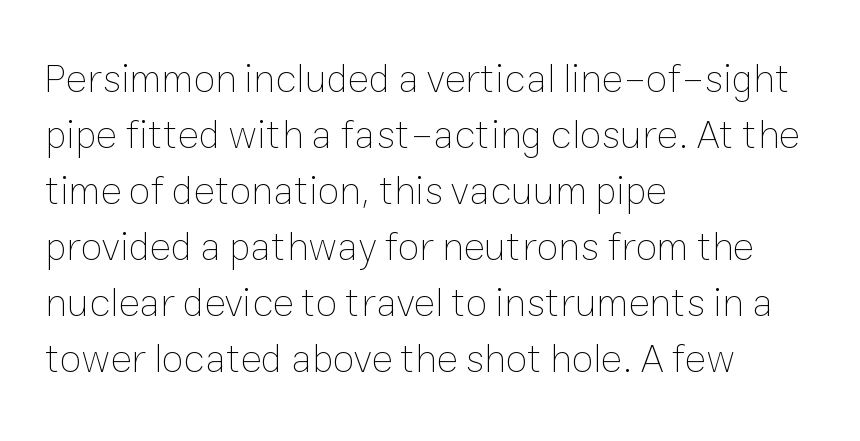
The image shows 40 px thin type, upright; set left-aligned, normal line spacing (1.4x), normal letter spacing, not underlined; low stroke contrast and a medium x-height.
